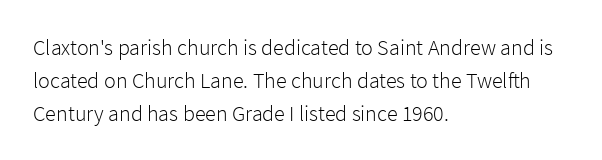
The image shows 22 px text type, upright; set left-aligned, normal line spacing (1.49x), normal letter spacing, not underlined.
